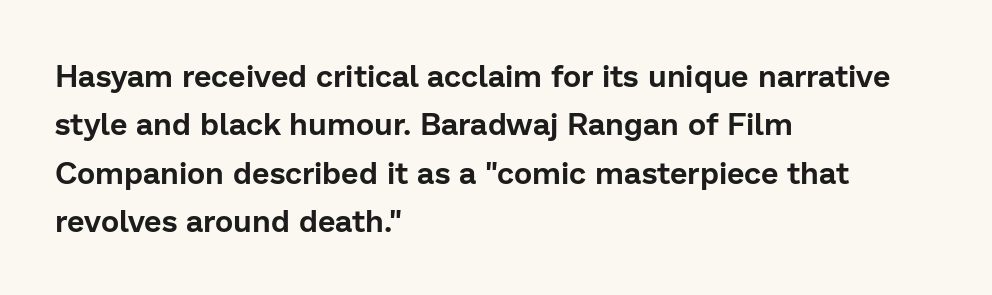
Q: Is the text italic (slanted)? A: No, it is upright.
Q: Is the typeface a serif or a sans-serif typeface? A: Sans-serif.
Q: Is the text underlined? A: No.
Q: How is the paragraph aligned? A: Left-aligned.
Q: Is the spacing between letters normal or unusually wide? A: Normal.
Q: Is the spacing between lines tight, normal or loose? A: Normal.
Q: Width (condensed, normal, or wide)? A: Normal.
Q: Stroke contrast? A: Low.
Q: x-height? A: Medium.
Q: Monospaced? A: No.
